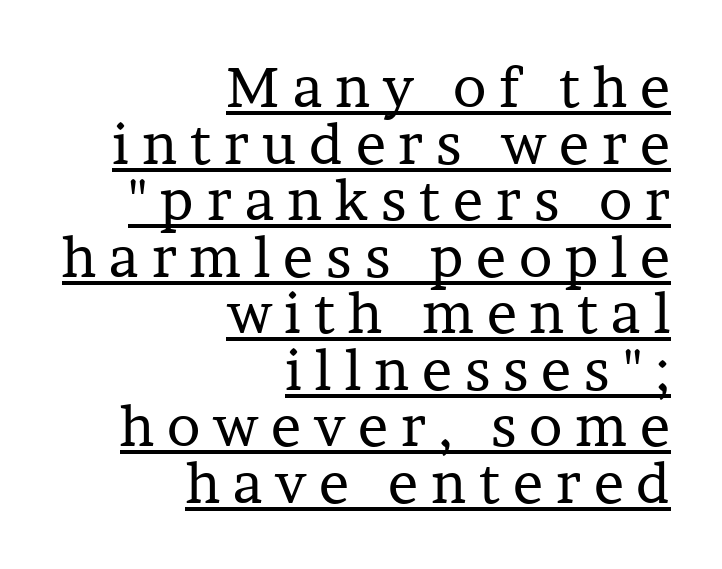
The face used here is proportionally spaced, like ordinary book or web type. Loose tracking; the words dissolve into strings of separated letters. You could barely slide anything between these rows. The sample's only ornament is a line tracing under the words.
